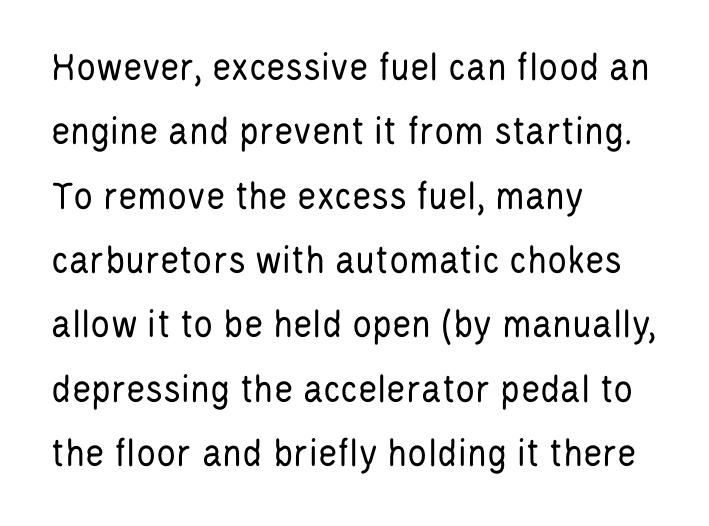
Q: Is the text bold? A: No.
Q: Is the text italic (slanted)? A: No, it is upright.
Q: Is the typeface a serif or a sans-serif typeface? A: Sans-serif.
Q: Is the text underlined? A: No.
Q: How is the paragraph aligned? A: Left-aligned.
Q: Is the spacing between letters normal or unusually wide? A: Normal.
Q: Is the spacing between lines tight, normal or loose? A: Normal.
Q: Width (condensed, normal, or wide)? A: Condensed.
Q: Stroke contrast? A: Low.
Q: x-height? A: Large.
Q: Monospaced? A: No.
